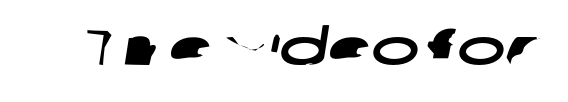
{"serif": "no", "width": "wide", "stroke_contrast": "low", "x_height": "medium", "monospaced": "no", "underline": "no", "letter_spacing": "normal", "letter_spacing_em": 0.0, "glyph_px": 51}
